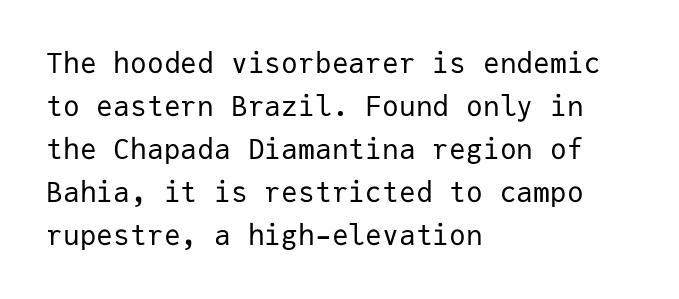
{"serif": "no", "italic": "no", "bold": "no", "weight": "regular", "width": "normal", "stroke_contrast": "low", "x_height": "medium", "monospaced": "yes", "underline": "no", "align": "left", "line_spacing": "normal", "line_spacing_ratio": 1.54, "letter_spacing": "normal", "letter_spacing_em": 0.0, "glyph_px": 28}
